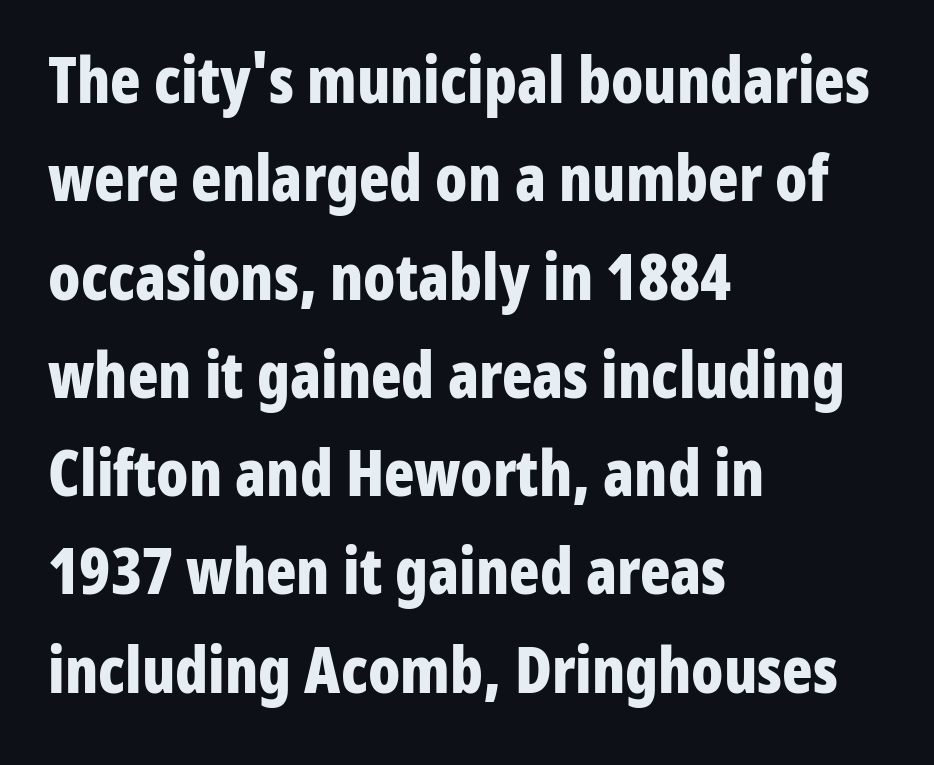
{"serif": "no", "italic": "no", "bold": "yes", "weight": "bold", "width": "condensed", "stroke_contrast": "low", "x_height": "medium", "monospaced": "no", "underline": "no", "align": "left", "line_spacing": "normal", "line_spacing_ratio": 1.56, "letter_spacing": "normal", "letter_spacing_em": 0.0, "glyph_px": 63}
